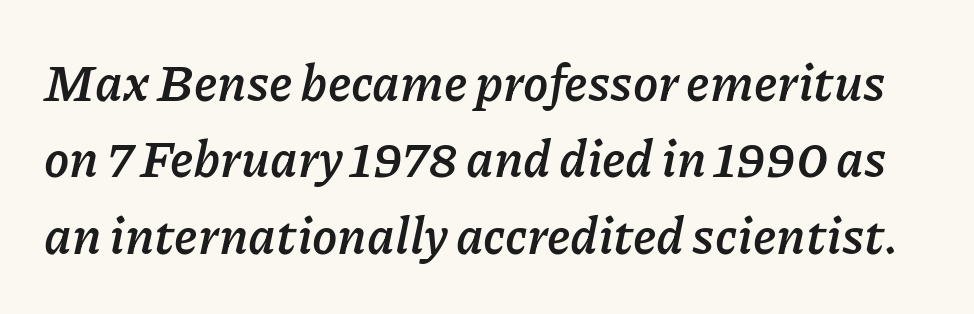
{"italic": "yes", "lean": "right", "slant_degrees": 11, "bold": "yes", "weight": "semibold", "width": "normal", "stroke_contrast": "low", "x_height": "medium", "monospaced": "no", "underline": "no", "line_spacing": "normal", "line_spacing_ratio": 1.5, "letter_spacing": "normal", "letter_spacing_em": 0.0, "glyph_px": 51}
